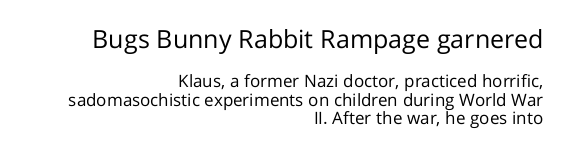
{"italic": "no", "bold": "no", "underline": "no", "align": "right", "line_spacing": "tight", "line_spacing_ratio": 1.11, "letter_spacing": "normal", "letter_spacing_em": 0.0, "larger_block": "first", "size_ratio": 1.47, "glyph_px": 25}
